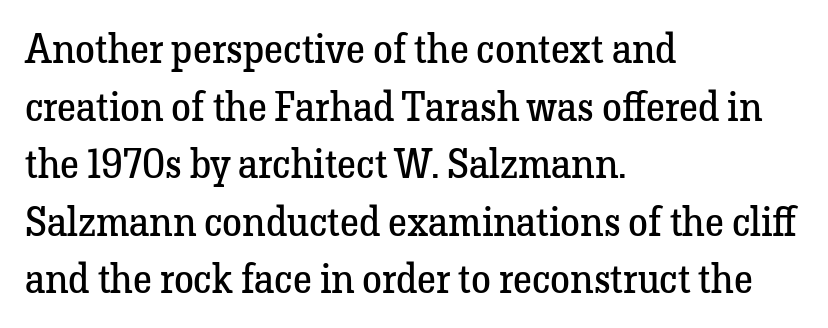
Q: Is the text bold? A: No.
Q: Is the text italic (slanted)? A: No, it is upright.
Q: Is the typeface a serif or a sans-serif typeface? A: Serif.
Q: Is the text underlined? A: No.
Q: How is the paragraph aligned? A: Left-aligned.
Q: Is the spacing between letters normal or unusually wide? A: Normal.
Q: Is the spacing between lines tight, normal or loose? A: Normal.
Q: Width (condensed, normal, or wide)? A: Normal.
Q: Stroke contrast? A: Low.
Q: x-height? A: Medium.
Q: Monospaced? A: No.
